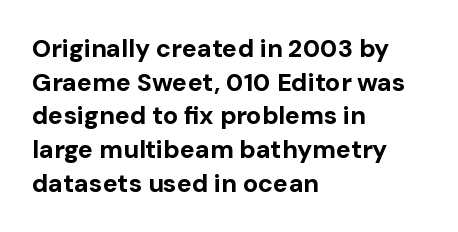
Students, note that the glyphs here touch the page at normal intervals. Chunky letters — that's bold for sure. Descenders are the only things crossing below the line. Notice how the passage keeps a crisp vertical edge on the left only.
